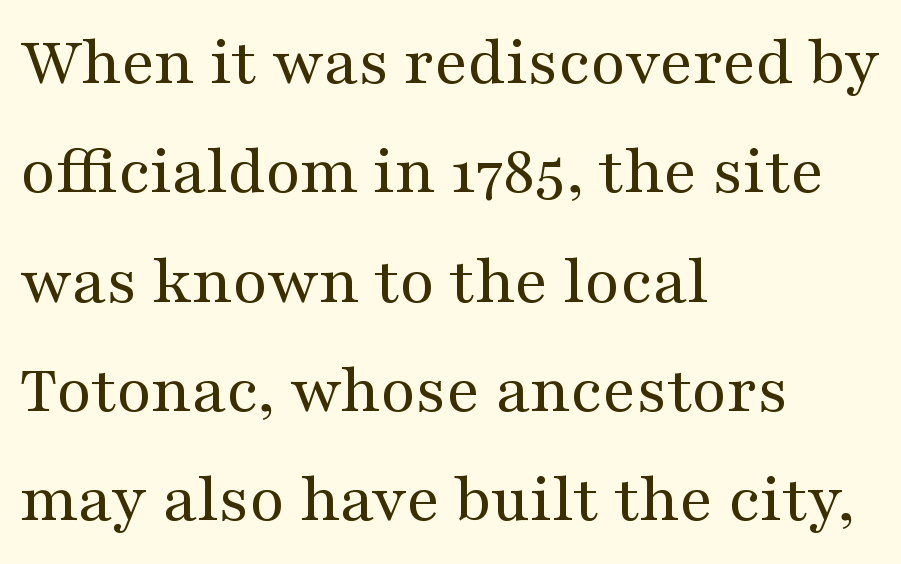
The image shows 71 px regular-weight, wide serif type, upright; set left-aligned, normal line spacing (1.54x), normal letter spacing, not underlined; medium stroke contrast and a medium x-height.
